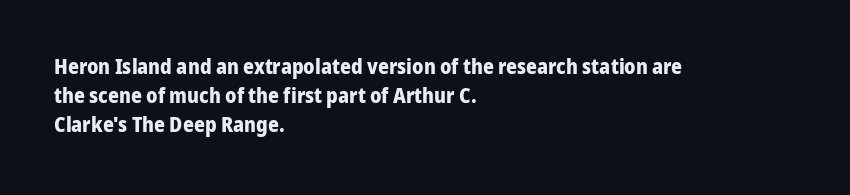
The image shows 21 px bold type, upright; set left-aligned, normal line spacing (1.37x), normal letter spacing, not underlined.
